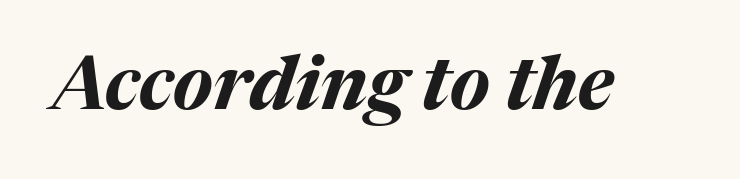
Q: Is the text bold? A: Yes.
Q: Is the text italic (slanted)? A: Yes, it leans right by about 17 degrees.
Q: Is the text underlined? A: No.
Q: Is the spacing between letters normal or unusually wide? A: Normal.
Q: Width (condensed, normal, or wide)? A: Normal.
Q: Stroke contrast? A: Medium.
Q: x-height? A: Medium.
Q: Monospaced? A: No.
